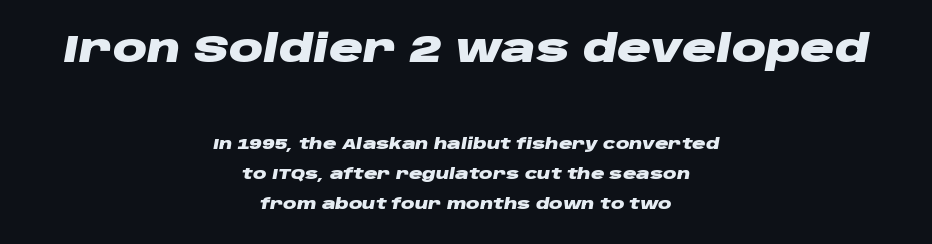
The image shows 38 px heavy, wide type, italic (leaning right); set centered, loose line spacing (1.99x), normal letter spacing, not underlined; the first (top) block is 2.53x larger; low stroke contrast and a large x-height.
